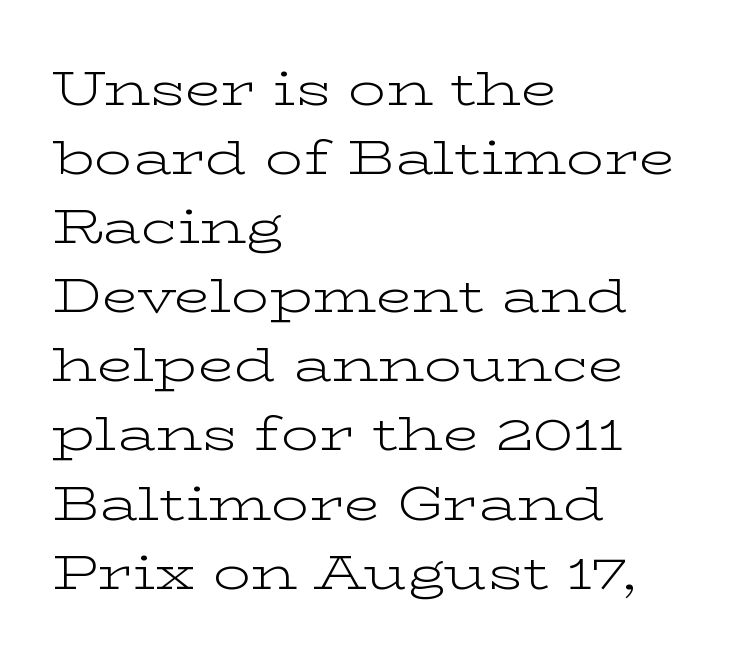
The image shows 47 px light, wide serif type, upright; set left-aligned, normal line spacing (1.47x), normal letter spacing, not underlined; low stroke contrast and a medium x-height.
